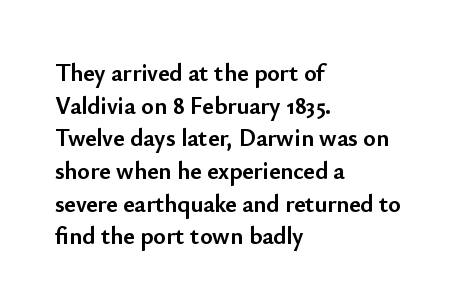
{"italic": "no", "bold": "yes", "underline": "no", "align": "left", "line_spacing": "normal", "line_spacing_ratio": 1.36, "letter_spacing": "normal", "letter_spacing_em": 0.0, "glyph_px": 24}
